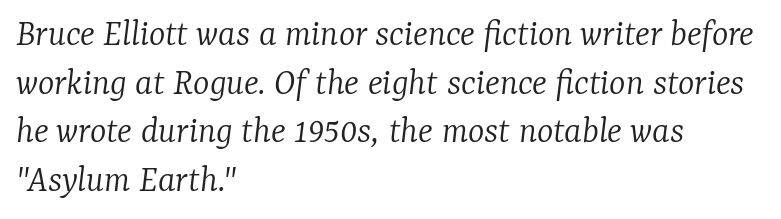
Rows of type keep a routine distance in the vertical direction. The horizontal fit of the characters is conventional and even. Quick note: underline off. Weight: not bold — regular or lighter. Italic: yes, the glyphs are oblique. The ragged edge is on the right, which tells us the setting is flush left.
